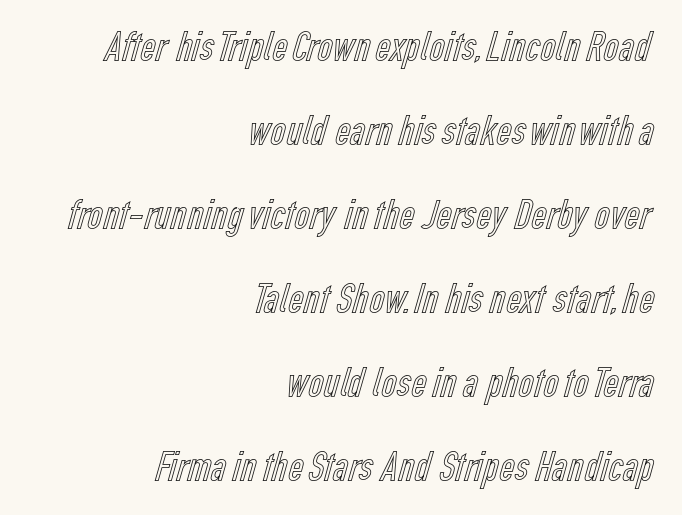
Q: Is the text italic (slanted)? A: Yes.
Q: Is the text underlined? A: No.
Q: How is the paragraph aligned? A: Right-aligned.
Q: Is the spacing between letters normal or unusually wide? A: Normal.
Q: Is the spacing between lines tight, normal or loose? A: Loose.
Q: Width (condensed, normal, or wide)? A: Condensed.
Q: x-height? A: Medium.
Q: Monospaced? A: No.
